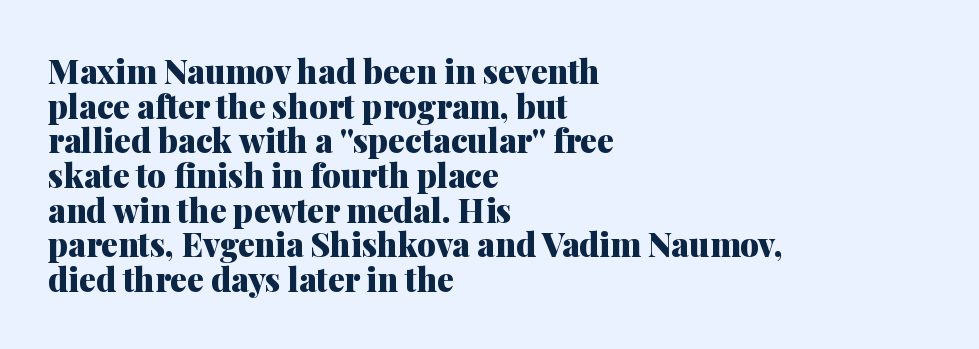
The image shows 33 px heavy serif type, upright; set left-aligned, tight line spacing (1.05x), normal letter spacing, not underlined; medium stroke contrast and a medium x-height.
